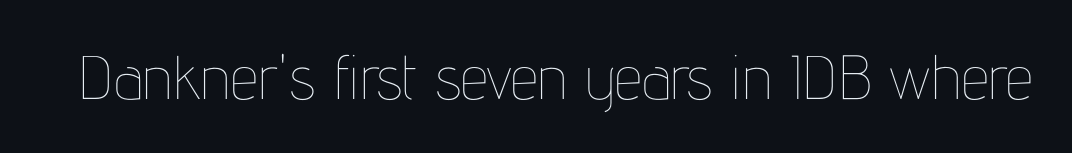
The image shows 62 px thin, condensed type, upright; set normal letter spacing, not underlined; low stroke contrast and a medium x-height.
